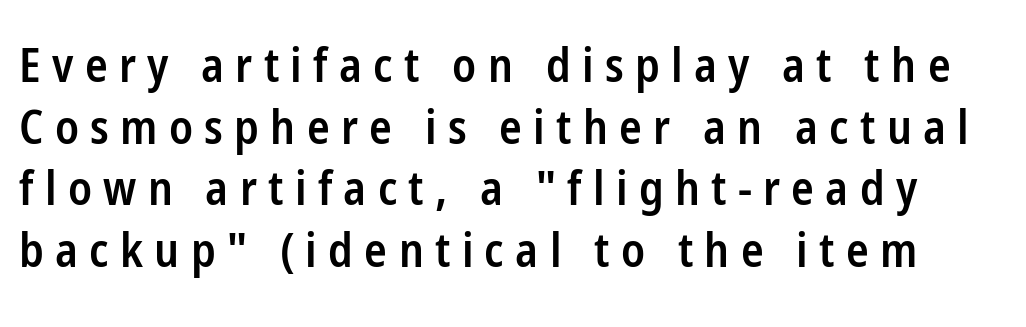
{"serif": "no", "italic": "no", "bold": "semi", "weight": "semibold", "width": "condensed", "stroke_contrast": "low", "x_height": "medium", "monospaced": "no", "underline": "no", "line_spacing": "normal", "line_spacing_ratio": 1.31, "letter_spacing": "wide", "letter_spacing_em": 0.24, "glyph_px": 47}
